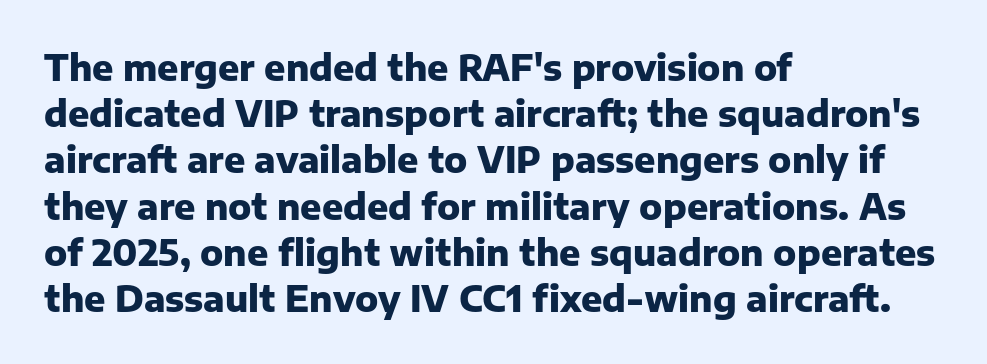
Bare-footed words on every line. Plenty of ink on the page — the face is bold. Does the type have serifs? No, each stem ends abruptly. Ascenders rise straight up at ninety degrees.
